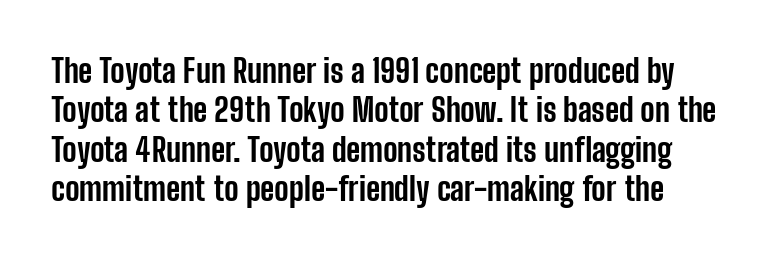
{"serif": "no", "italic": "no", "bold": "yes", "weight": "bold", "width": "condensed", "stroke_contrast": "low", "x_height": "medium", "monospaced": "no", "underline": "no", "line_spacing_ratio": 1.23, "letter_spacing": "normal", "letter_spacing_em": 0.0, "glyph_px": 32}
